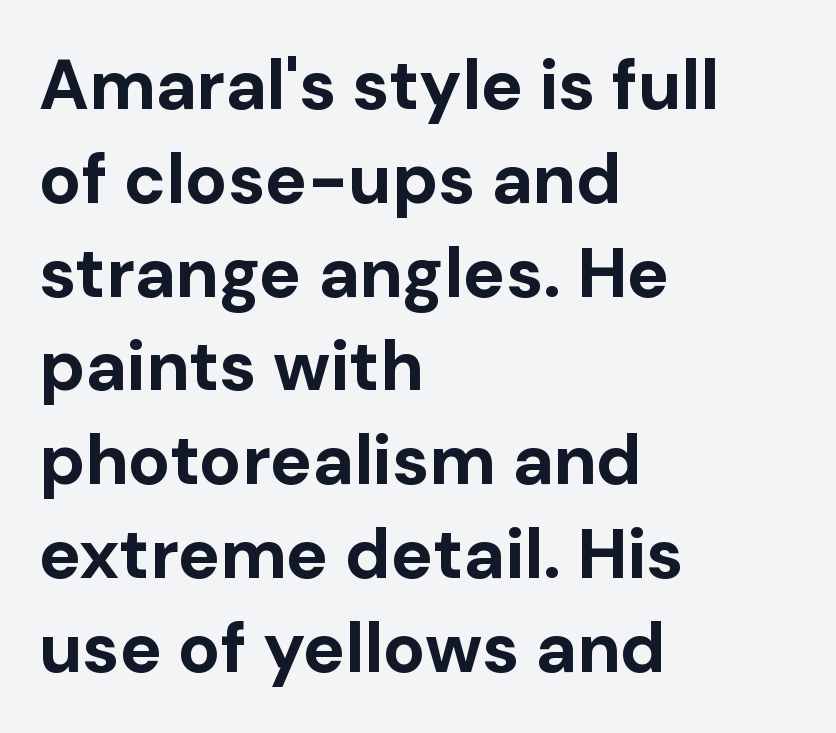
The image shows 70 px bold sans-serif type, upright; set left-aligned, normal line spacing (1.34x), normal letter spacing, not underlined; low stroke contrast and a medium x-height.
